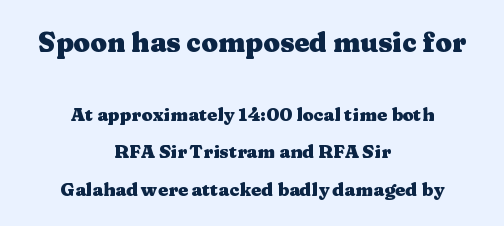
Q: Is the text bold? A: Yes.
Q: Is the text italic (slanted)? A: No, it is upright.
Q: Is the text underlined? A: No.
Q: How is the paragraph aligned? A: Centered.
Q: Is the spacing between letters normal or unusually wide? A: Normal.
Q: Is the spacing between lines tight, normal or loose? A: Loose.
Q: Which block of text is set in a larger size, the first (top) or the second (bottom)? A: The first (top) one.
